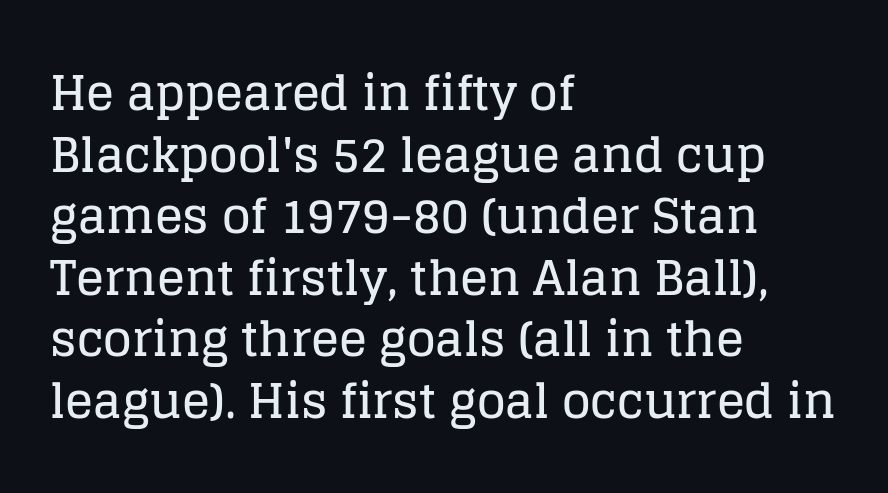
Q: Is the text italic (slanted)? A: No, it is upright.
Q: Is the typeface a serif or a sans-serif typeface? A: Serif.
Q: Is the text underlined? A: No.
Q: How is the paragraph aligned? A: Left-aligned.
Q: Is the spacing between letters normal or unusually wide? A: Normal.
Q: Is the spacing between lines tight, normal or loose? A: Normal.
Q: Width (condensed, normal, or wide)? A: Normal.
Q: Stroke contrast? A: Low.
Q: x-height? A: Large.
Q: Monospaced? A: No.
